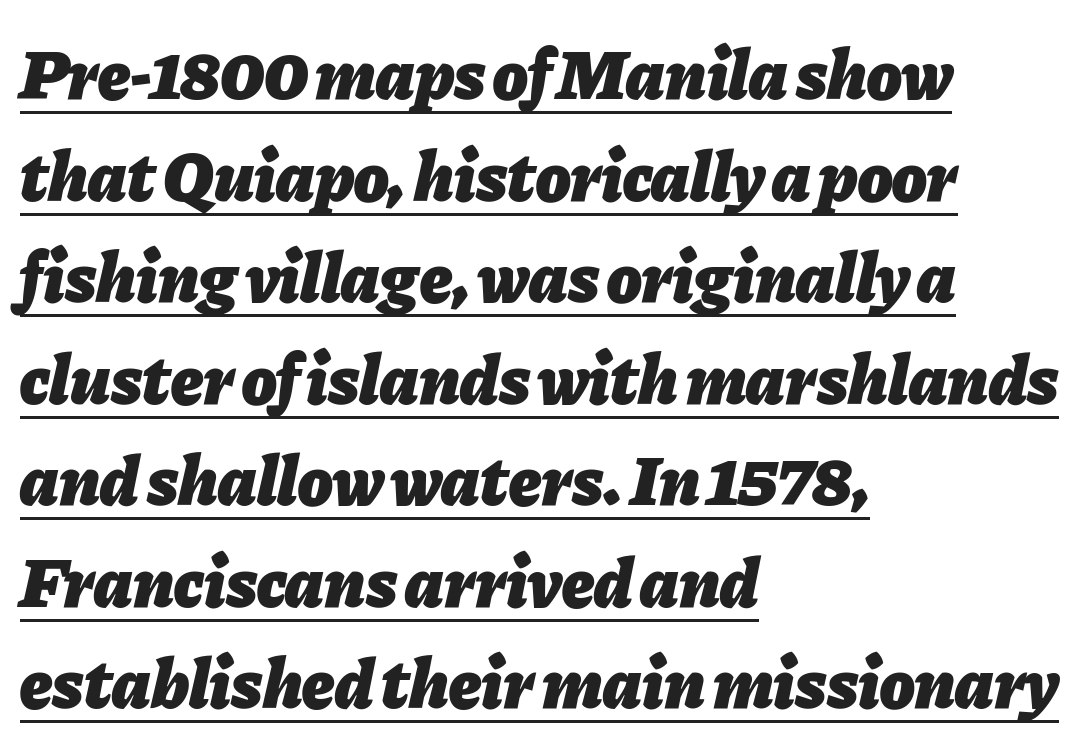
Q: Is the text bold? A: Yes.
Q: Is the text italic (slanted)? A: Yes, it leans right by about 11 degrees.
Q: Is the text underlined? A: Yes.
Q: How is the paragraph aligned? A: Left-aligned.
Q: Is the spacing between letters normal or unusually wide? A: Normal.
Q: Is the spacing between lines tight, normal or loose? A: Normal.
Q: Width (condensed, normal, or wide)? A: Normal.
Q: Stroke contrast? A: Low.
Q: x-height? A: Medium.
Q: Monospaced? A: No.
